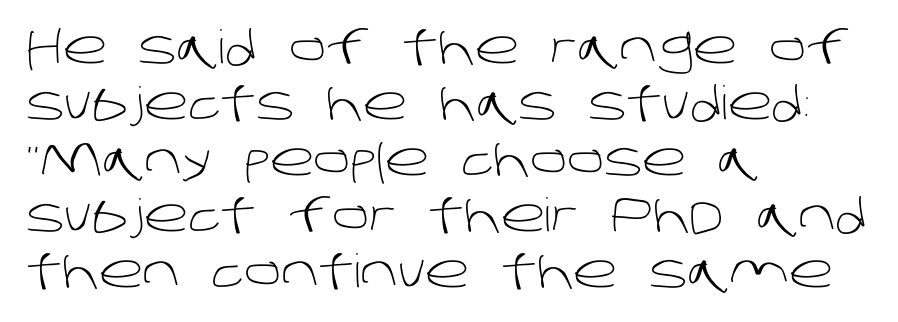
{"serif": "no", "bold": "no", "weight": "light", "width": "normal", "stroke_contrast": "low", "x_height": "large", "monospaced": "no", "underline": "no", "align": "left", "line_spacing_ratio": 1.22, "letter_spacing": "normal", "letter_spacing_em": 0.0, "glyph_px": 46}
